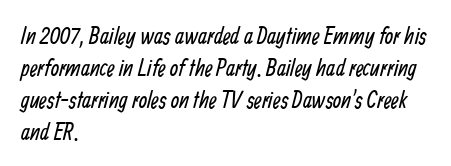
Q: Is the text bold? A: No.
Q: Is the text underlined? A: No.
Q: How is the paragraph aligned? A: Left-aligned.
Q: Is the spacing between letters normal or unusually wide? A: Normal.
Q: Is the spacing between lines tight, normal or loose? A: Normal.
